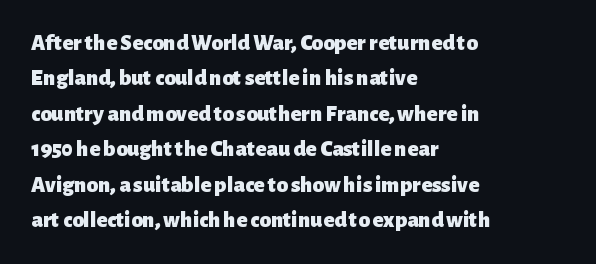
The strip under each line holds only bare page. The designer left line spacing at the default. Typeset ragged right — the left edge is the straight one. Heavy-handed strokes throughout: this text is bold.
